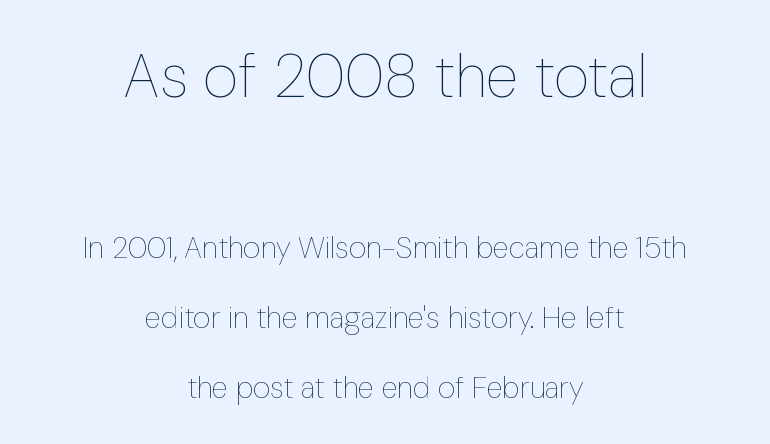
Every row of glyphs is offset so its center matches the block's center. Is this a fixed-width face? No — the glyphs have proportional, varying widths. The rendering uses a large line-height, opening up the rows. Vertical strokes here are truly vertical. Does extra space separate the letters? No, they use regular spacing. Decoration check: the copy has no underline.
